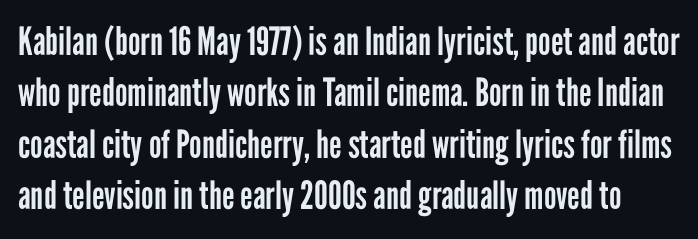
Q: Is the text bold? A: No.
Q: Is the text italic (slanted)? A: No, it is upright.
Q: Is the typeface a serif or a sans-serif typeface? A: Sans-serif.
Q: Is the text underlined? A: No.
Q: Is the spacing between letters normal or unusually wide? A: Normal.
Q: Is the spacing between lines tight, normal or loose? A: Normal.
Q: Width (condensed, normal, or wide)? A: Condensed.
Q: Stroke contrast? A: Low.
Q: x-height? A: Medium.
Q: Monospaced? A: No.
